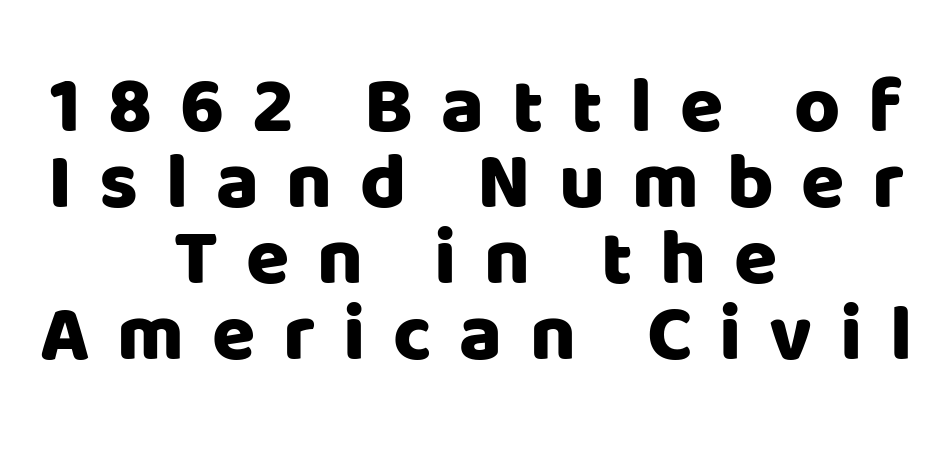
Loose tracking; the words dissolve into strings of separated letters. Stroke terminals: plain, sans-serif. Descender tails drop into unmarked territory. This sample trades vertical openness for compactness between lines. Alignment: centered.
